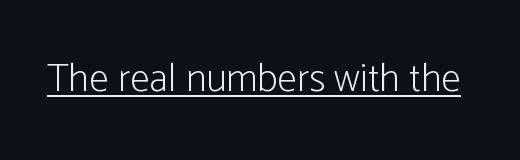
The image shows 40 px light, condensed sans-serif type, upright; set normal letter spacing, underlined; low stroke contrast and a medium x-height.
